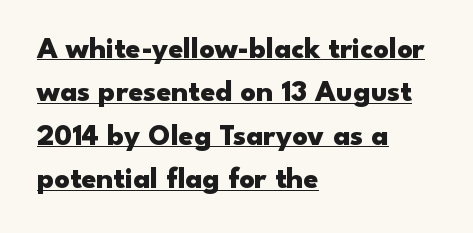
The image shows 30 px heavy, wide sans-serif type, upright; set left-aligned, normal line spacing (1.45x), normal letter spacing, underlined; low stroke contrast and a small x-height.
